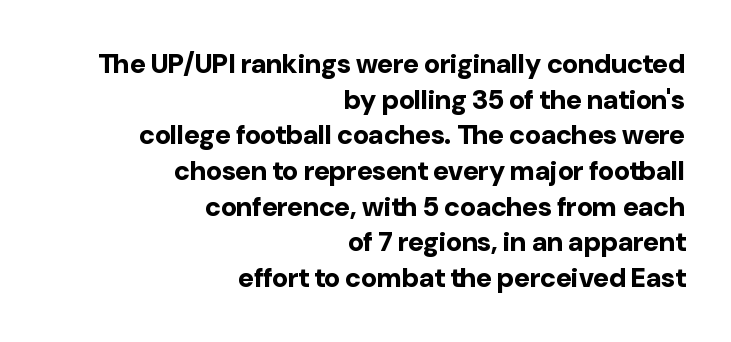
The image shows 27 px bold type, upright; set right-aligned, normal line spacing (1.32x), normal letter spacing, not underlined.
